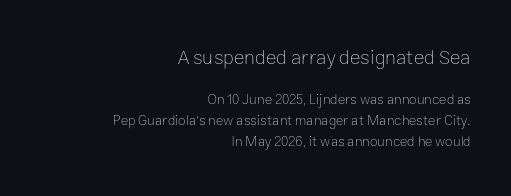
This sample uses an upright cut, with every glyph sitting square on the baseline. Notice how the passage keeps a crisp vertical edge on the right only. Clear beneath every line of the passage. These two chunks differ in scale, with the top chunk taking the larger measure. The font sits on the lighter half of the weight spectrum, regular included. If you measured baseline to baseline, you'd find a middling distance.
